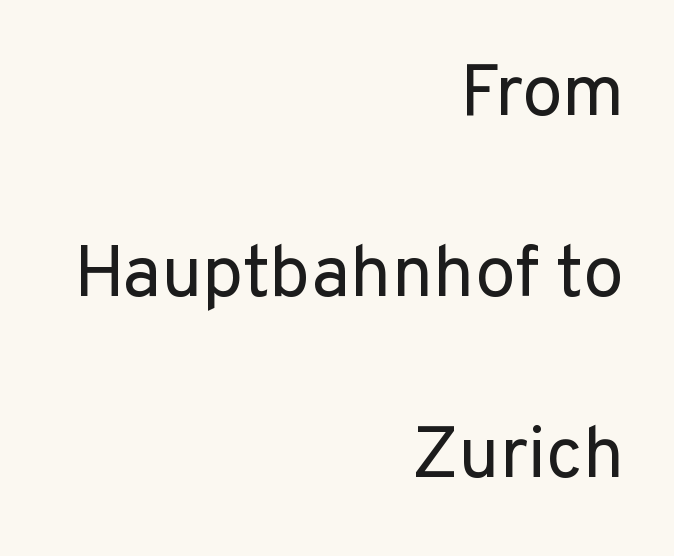
{"serif": "no", "italic": "no", "bold": "no", "weight": "regular", "width": "normal", "stroke_contrast": "low", "x_height": "medium", "monospaced": "no", "underline": "no", "align": "right", "line_spacing": "loose", "line_spacing_ratio": 2.48, "letter_spacing": "normal", "letter_spacing_em": 0.0, "glyph_px": 73}
